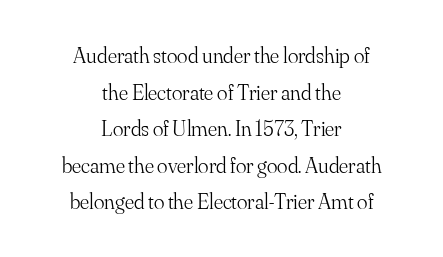
{"italic": "no", "bold": "no", "underline": "no", "align": "center", "line_spacing": "normal", "line_spacing_ratio": 1.66, "letter_spacing": "normal", "letter_spacing_em": 0.0, "glyph_px": 22}
